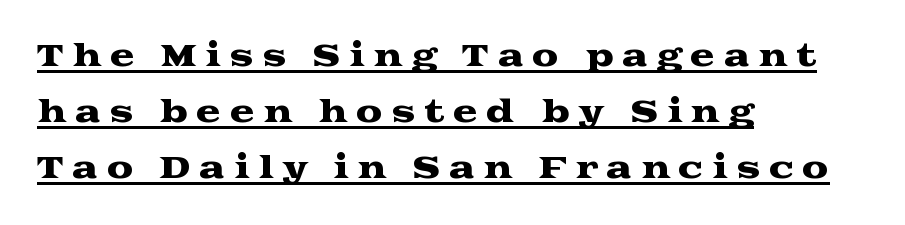
Q: Is the text italic (slanted)? A: No, it is upright.
Q: Is the typeface a serif or a sans-serif typeface? A: Serif.
Q: Is the text underlined? A: Yes.
Q: How is the paragraph aligned? A: Left-aligned.
Q: Is the spacing between letters normal or unusually wide? A: Unusually wide.
Q: Width (condensed, normal, or wide)? A: Wide.
Q: Stroke contrast? A: Medium.
Q: x-height? A: Medium.
Q: Monospaced? A: No.
